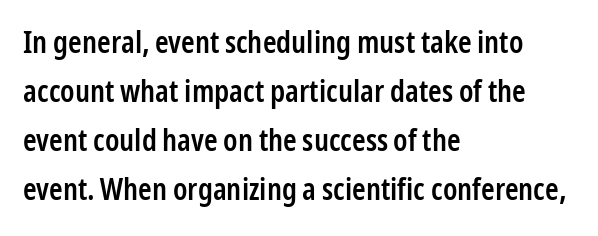
The image shows 31 px semibold, condensed sans-serif type, upright; set left-aligned, normal line spacing (1.58x), normal letter spacing, not underlined; low stroke contrast and a medium x-height.
